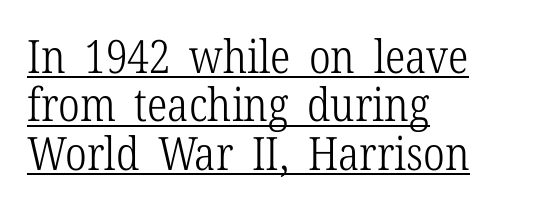
{"serif": "yes", "italic": "no", "bold": "no", "weight": "light", "width": "condensed", "stroke_contrast": "low", "x_height": "medium", "monospaced": "no", "underline": "yes", "align": "left", "line_spacing": "tight", "line_spacing_ratio": 1.05, "letter_spacing": "normal", "letter_spacing_em": 0.0, "glyph_px": 46}
